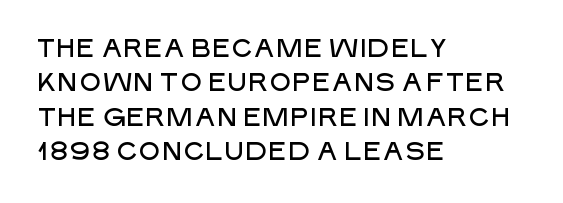
Q: Is the text italic (slanted)? A: No, it is upright.
Q: Is the text underlined? A: No.
Q: How is the paragraph aligned? A: Left-aligned.
Q: Is the spacing between letters normal or unusually wide? A: Normal.
Q: Is the spacing between lines tight, normal or loose? A: Normal.
